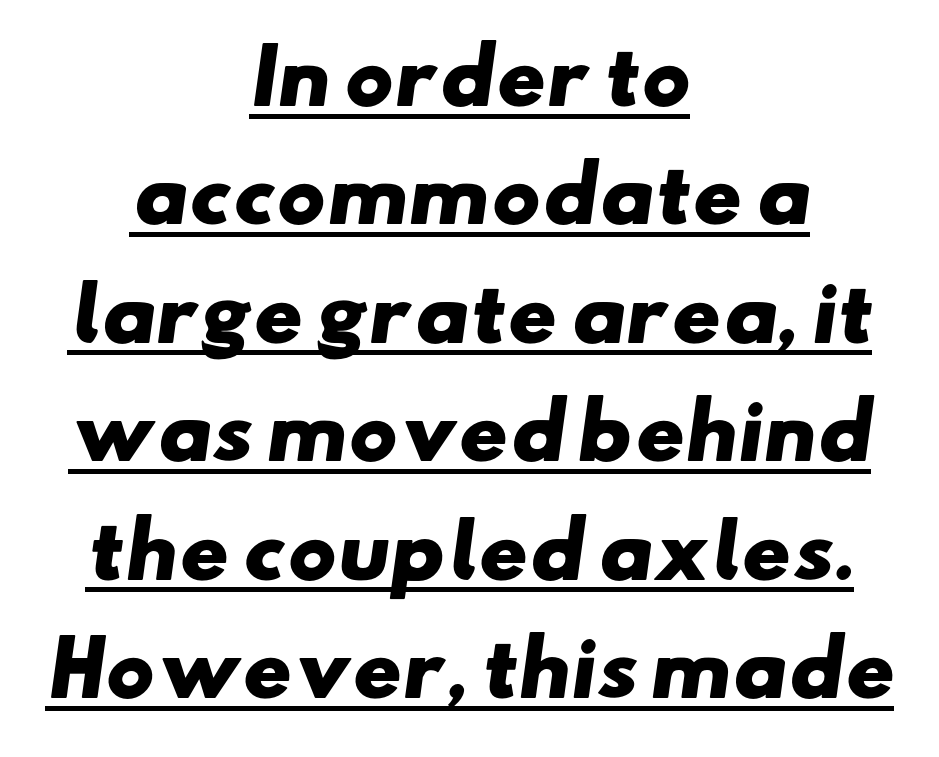
The image shows 74 px heavy, wide sans-serif type; set centered, normal line spacing (1.6x), normal letter spacing, underlined; low stroke contrast and a small x-height.
